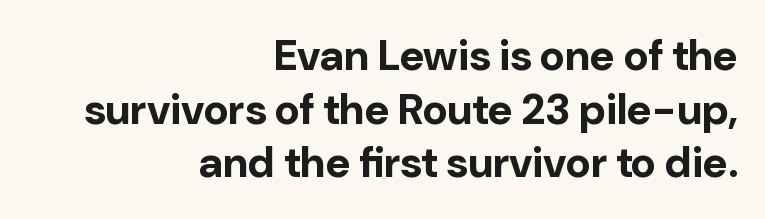
The image shows 43 px bold sans-serif type, upright; set right-aligned, normal line spacing (1.25x), normal letter spacing, not underlined; low stroke contrast and a medium x-height.
